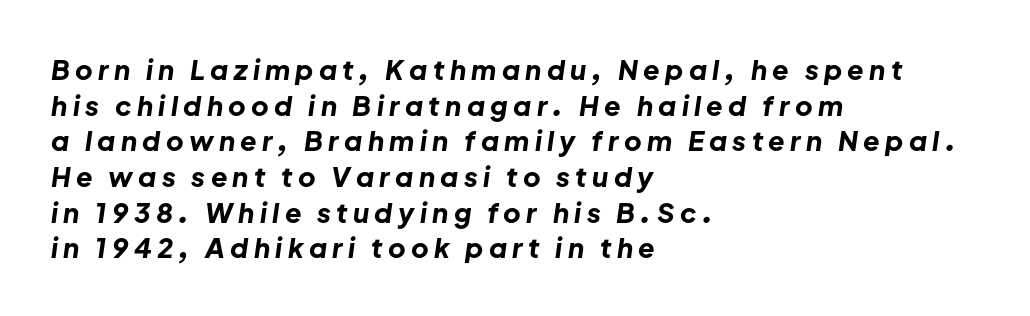
Q: Is the text bold? A: Yes.
Q: Is the text italic (slanted)? A: Yes, it leans right by about 8 degrees.
Q: Is the text underlined? A: No.
Q: How is the paragraph aligned? A: Left-aligned.
Q: Is the spacing between letters normal or unusually wide? A: Unusually wide.
Q: Is the spacing between lines tight, normal or loose? A: Normal.
